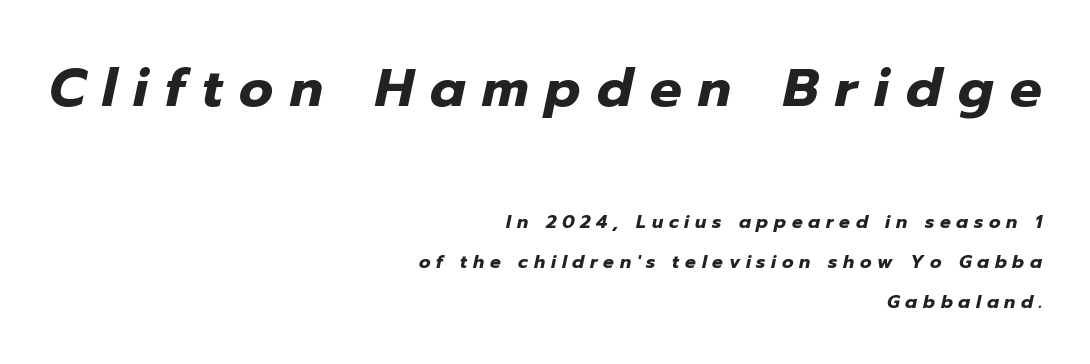
The image shows 53 px heavy type, italic (leaning right); set right-aligned, loose line spacing (2.22x), unusually wide letter spacing (+0.32 em), not underlined; the first (top) block is 2.94x larger; low stroke contrast and a medium x-height.
